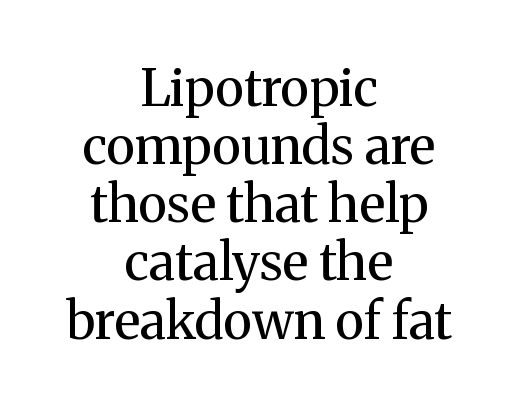
This rendering uses center alignment, leaving both contours irregular but symmetric. When letters stand straight like this, we call the style roman or upright. Weight: not bold — regular or lighter. Each letter's strokes conclude with small projecting serifs. The horizontal fit of the characters is conventional and even.
